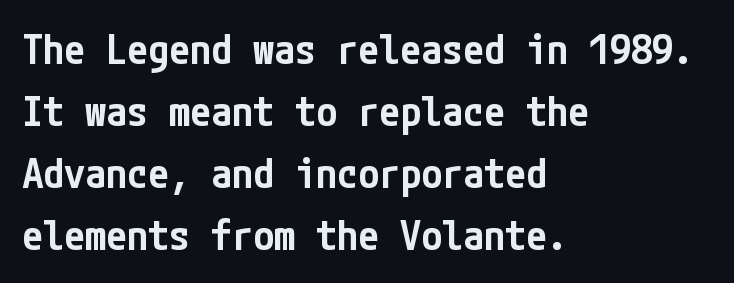
Q: Is the text bold? A: Semi-bold.
Q: Is the text italic (slanted)? A: No, it is upright.
Q: Is the typeface a serif or a sans-serif typeface? A: Sans-serif.
Q: Is the text underlined? A: No.
Q: How is the paragraph aligned? A: Left-aligned.
Q: Is the spacing between letters normal or unusually wide? A: Normal.
Q: Is the spacing between lines tight, normal or loose? A: Normal.
Q: Width (condensed, normal, or wide)? A: Condensed.
Q: Stroke contrast? A: Low.
Q: x-height? A: Medium.
